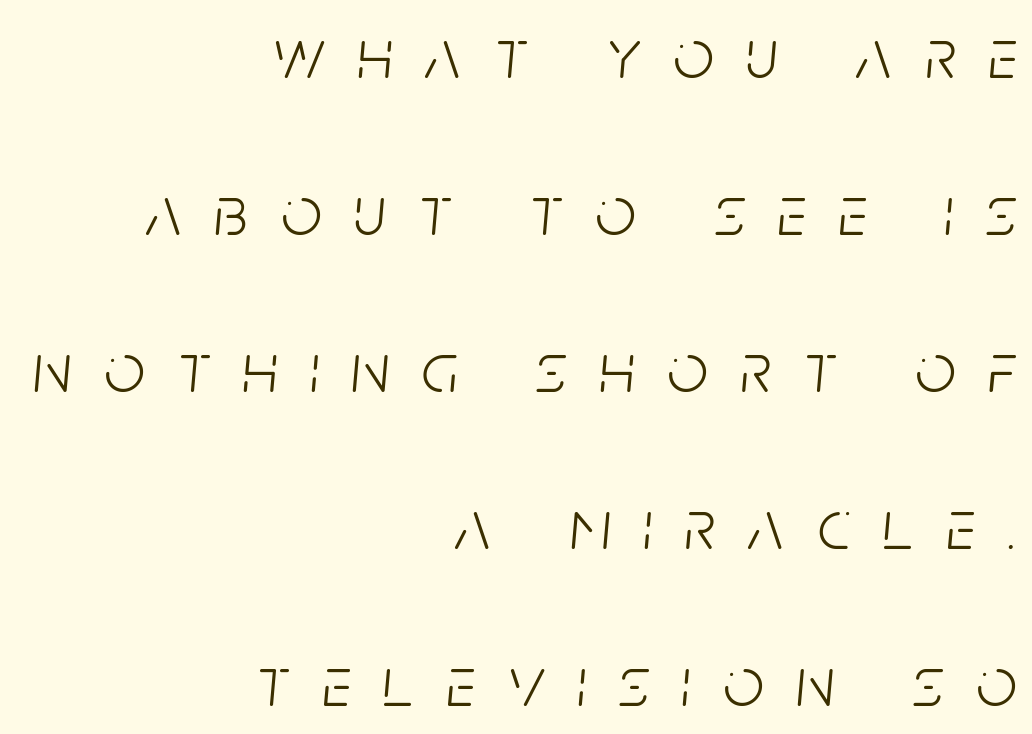
The image shows 71 px light, condensed type, italic (leaning right); set right-aligned, loose line spacing (2.21x), unusually wide letter spacing (+0.46 em), not underlined; low stroke contrast and a large x-height.
